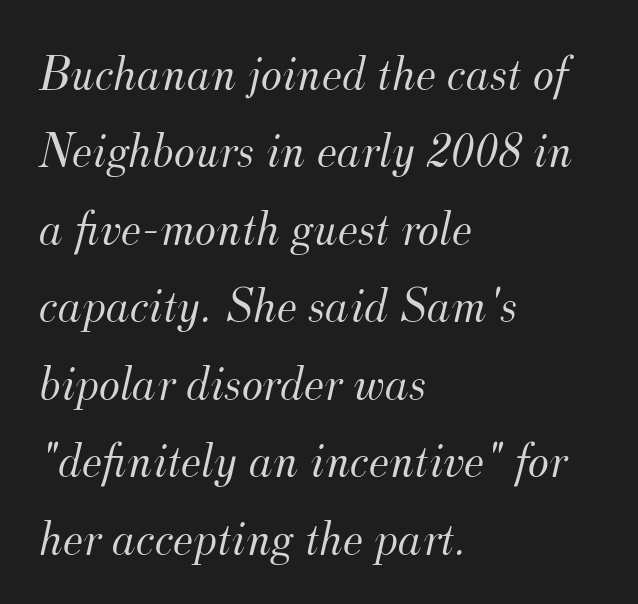
Q: Is the text bold? A: No.
Q: Is the text italic (slanted)? A: Yes, it leans right by about 12 degrees.
Q: Is the typeface a serif or a sans-serif typeface? A: Serif.
Q: Is the text underlined? A: No.
Q: How is the paragraph aligned? A: Left-aligned.
Q: Is the spacing between letters normal or unusually wide? A: Normal.
Q: Is the spacing between lines tight, normal or loose? A: Normal.
Q: Width (condensed, normal, or wide)? A: Normal.
Q: Stroke contrast? A: Medium.
Q: x-height? A: Small.
Q: Monospaced? A: No.
